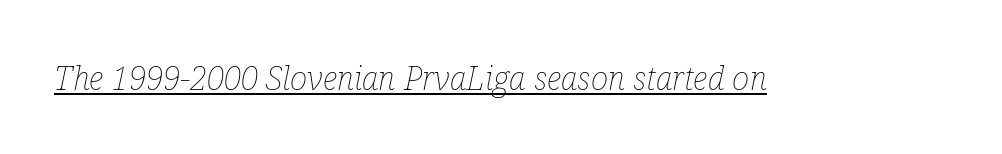
{"italic": "yes", "lean": "right", "slant_degrees": 12, "bold": "no", "weight": "thin", "width": "condensed", "stroke_contrast": "low", "x_height": "medium", "monospaced": "no", "underline": "yes", "letter_spacing": "normal", "letter_spacing_em": 0.0, "glyph_px": 33}
